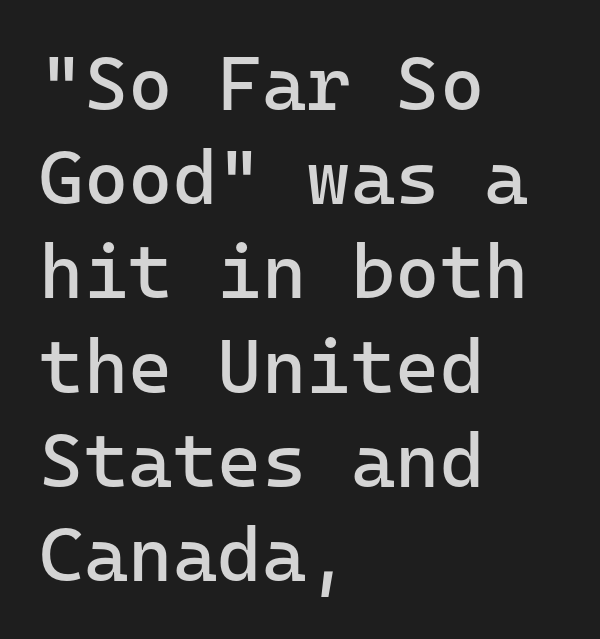
The image shows 76 px regular-weight sans-serif type, upright, monospaced; set left-aligned, line spacing 1.24x, normal letter spacing, not underlined; low stroke contrast and a medium x-height.
